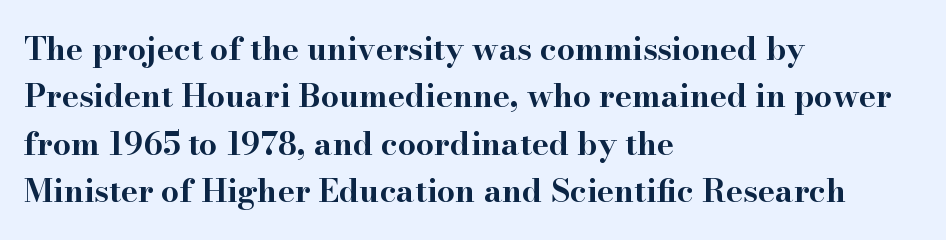
{"serif": "yes", "italic": "no", "bold": "yes", "weight": "bold", "width": "wide", "stroke_contrast": "high", "x_height": "small", "monospaced": "no", "underline": "no", "align": "left", "line_spacing": "normal", "line_spacing_ratio": 1.48, "letter_spacing": "normal", "letter_spacing_em": 0.0, "glyph_px": 32}
